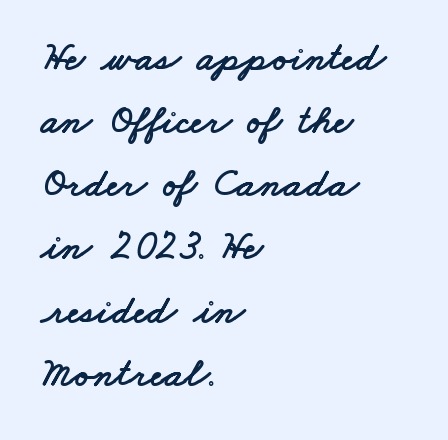
The space directly below the letters is spotless. The rendering uses natural spacing where letterforms have individual widths. Caption: standard tracking, unaltered. Vertical spacing — default. Stroke terminals: plain, sans-serif. Left-aligned paragraph, ragged on the right.
